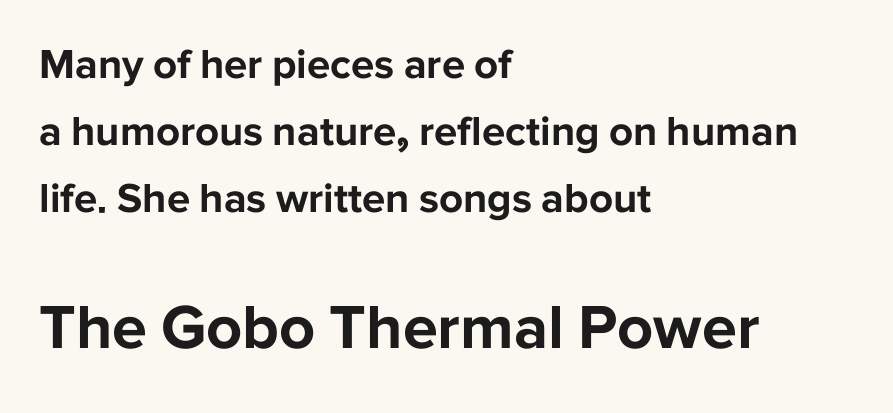
{"serif": "no", "italic": "no", "bold": "yes", "weight": "bold", "width": "normal", "stroke_contrast": "low", "x_height": "medium", "monospaced": "no", "underline": "no", "align": "left", "line_spacing": "normal", "line_spacing_ratio": 1.59, "letter_spacing": "normal", "letter_spacing_em": 0.0, "larger_block": "second", "size_ratio": 1.5, "glyph_px": 63}
